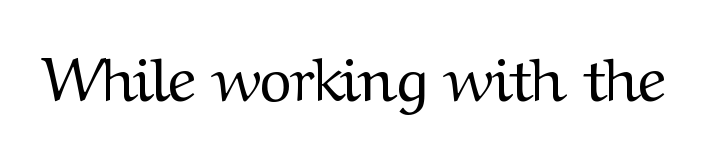
Q: Is the text bold? A: No.
Q: Is the text italic (slanted)? A: No, it is upright.
Q: Is the typeface a serif or a sans-serif typeface? A: Serif.
Q: Is the text underlined? A: No.
Q: Is the spacing between letters normal or unusually wide? A: Normal.
Q: Width (condensed, normal, or wide)? A: Normal.
Q: Stroke contrast? A: Medium.
Q: x-height? A: Medium.
Q: Monospaced? A: No.
